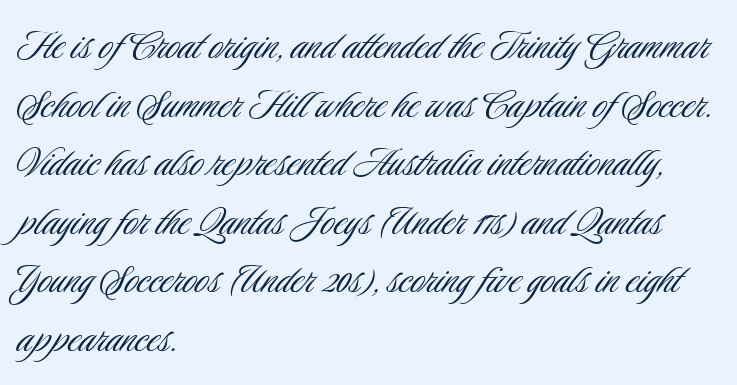
The image shows 48 px light, condensed sans-serif type; set left-aligned, line spacing 1.22x, normal letter spacing, not underlined; low stroke contrast and a small x-height.
